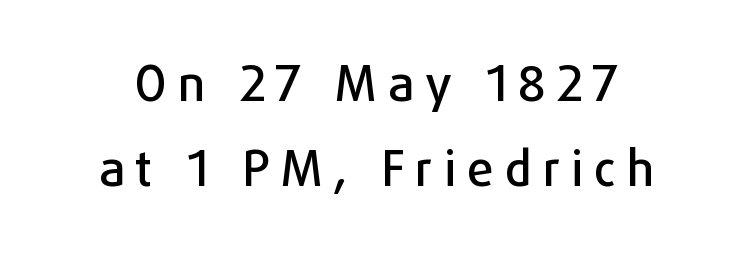
The image shows 48 px sans-serif type, upright; set line spacing 1.77x, unusually wide letter spacing (+0.23 em), not underlined; low stroke contrast and a medium x-height.
